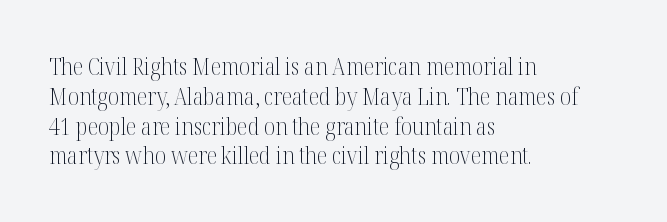
The image shows 24 px text type, upright; set left-aligned, line spacing 1.24x, normal letter spacing, not underlined.
